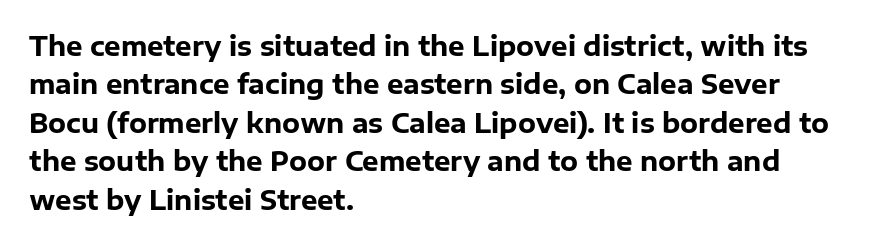
A typesetter would mark this as roman, not italic. Rule under the text: the space is simply empty. Layout note: lines flush left. The designer left line spacing at the default. What weight is shown? A full bold with thick strokes. This sample uses plain, unmodified letter spacing.
